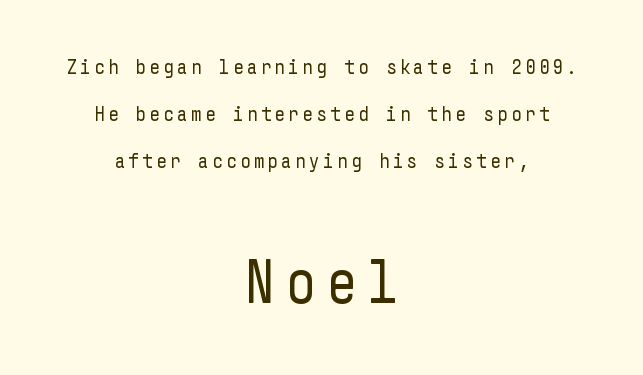
The image shows 62 px regular-weight, condensed sans-serif type, upright; set centered, loose line spacing (2.23x), not underlined; the second (bottom) block is 2.95x larger; low stroke contrast and a medium x-height.
